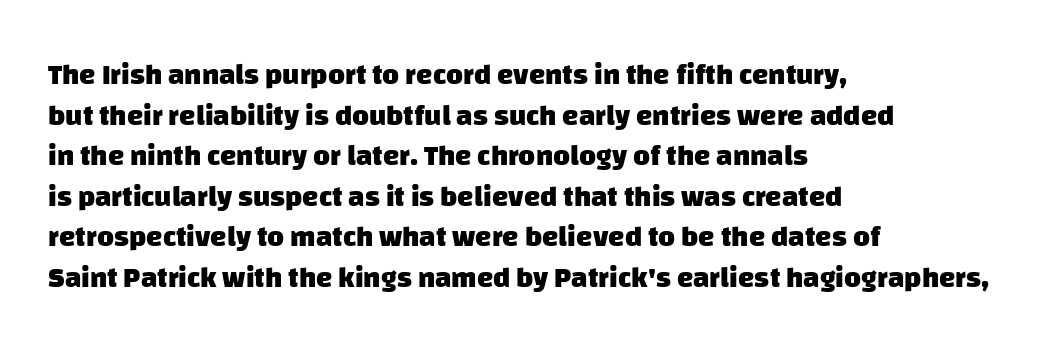
The image shows 29 px heavy sans-serif type; set left-aligned, normal line spacing (1.4x), normal letter spacing, not underlined; low stroke contrast and a large x-height.
